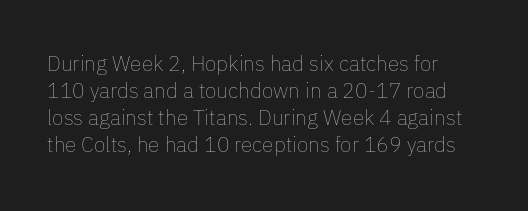
{"italic": "no", "bold": "no", "underline": "no", "line_spacing": "normal", "line_spacing_ratio": 1.28, "letter_spacing": "normal", "letter_spacing_em": 0.0, "glyph_px": 21}
